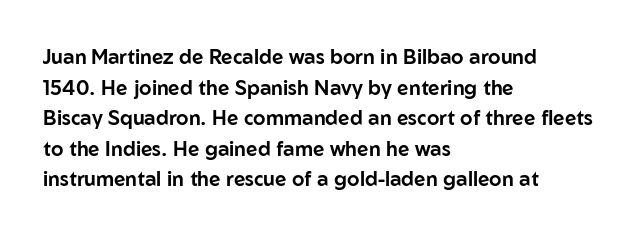
{"italic": "no", "underline": "no", "align": "left", "line_spacing": "normal", "line_spacing_ratio": 1.53, "letter_spacing": "normal", "letter_spacing_em": 0.0, "glyph_px": 20}
